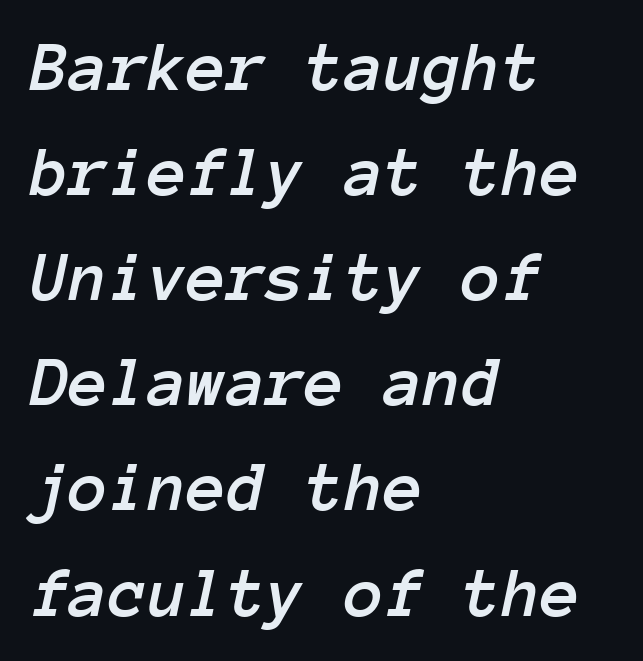
Between one letter and the next there's only the usual sliver of space. If you drew a line through each stem, it would be angled. Regarding leading, the lines here are spaced in the standard way. Only glyphs here, with clear space below each row. Every row of glyphs begins at an identical x-position on the left. This sample has the even, mechanical cadence of fixed-width lettering.
